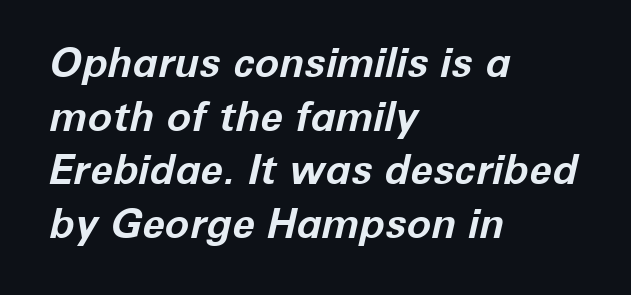
Q: Is the text bold? A: Yes.
Q: Is the text italic (slanted)? A: Yes, it leans right by about 12 degrees.
Q: Is the text underlined? A: No.
Q: How is the paragraph aligned? A: Left-aligned.
Q: Is the spacing between letters normal or unusually wide? A: Normal.
Q: Is the spacing between lines tight, normal or loose? A: Normal.
Q: Width (condensed, normal, or wide)? A: Normal.
Q: Stroke contrast? A: Low.
Q: x-height? A: Medium.
Q: Monospaced? A: No.
